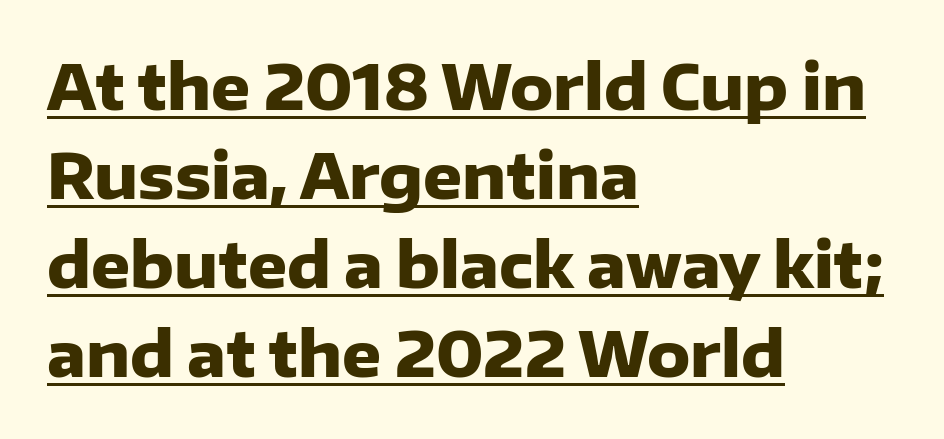
Q: Is the text bold? A: Yes.
Q: Is the text italic (slanted)? A: No, it is upright.
Q: Is the typeface a serif or a sans-serif typeface? A: Sans-serif.
Q: Is the text underlined? A: Yes.
Q: How is the paragraph aligned? A: Left-aligned.
Q: Is the spacing between letters normal or unusually wide? A: Normal.
Q: Is the spacing between lines tight, normal or loose? A: Normal.
Q: Width (condensed, normal, or wide)? A: Normal.
Q: Stroke contrast? A: Low.
Q: x-height? A: Medium.
Q: Monospaced? A: No.
